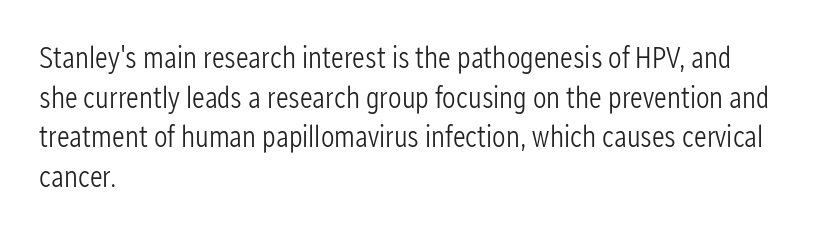
Ordinary non-slanted type is in use. A bare baseline throughout the passage. The line-height multiplier appears to be the usual default. If you drew a ruler down the left edge, every line would touch it. The weight tops out at a normal text grade.
